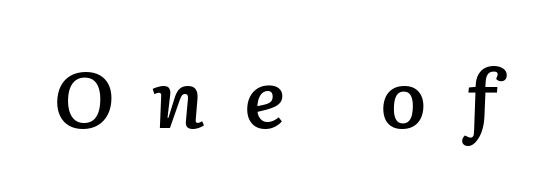
Q: Is the text bold? A: Semi-bold.
Q: Is the text italic (slanted)? A: Yes, it leans right by about 2 degrees.
Q: Is the text underlined? A: No.
Q: Is the spacing between letters normal or unusually wide? A: Unusually wide.
Q: Width (condensed, normal, or wide)? A: Normal.
Q: Stroke contrast? A: Low.
Q: x-height? A: Medium.
Q: Monospaced? A: No.
